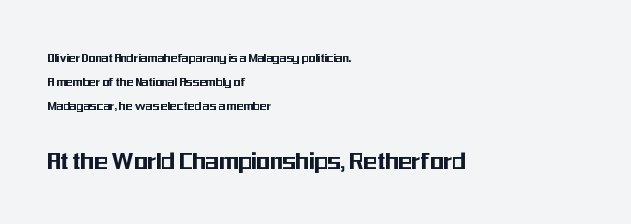
The image shows 28 px condensed sans-serif type, upright; set left-aligned, line spacing 1.71x, normal letter spacing, not underlined; the second (bottom) block is 2.0x larger; medium stroke contrast and a medium x-height.
